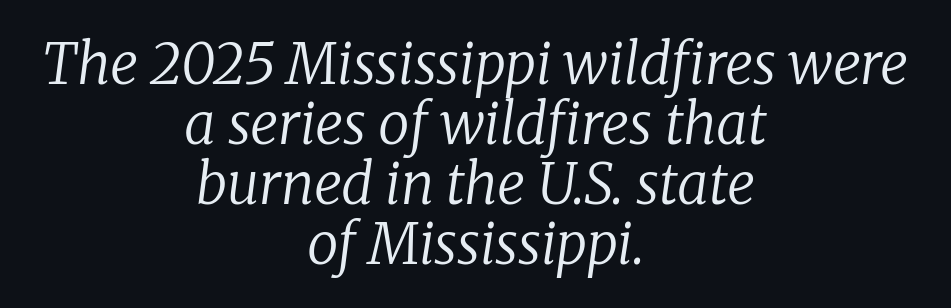
A bare baseline throughout the passage. Note: serifs present on the glyphs. An italicized treatment has been applied to the whole sample. The paragraph shown floats in the horizontal middle. The space between consecutive lines is stingy.
